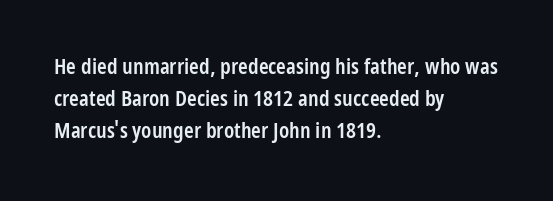
Q: Is the text bold? A: Semi-bold.
Q: Is the text italic (slanted)? A: No, it is upright.
Q: Is the text underlined? A: No.
Q: How is the paragraph aligned? A: Left-aligned.
Q: Is the spacing between letters normal or unusually wide? A: Normal.
Q: Is the spacing between lines tight, normal or loose? A: Normal.
